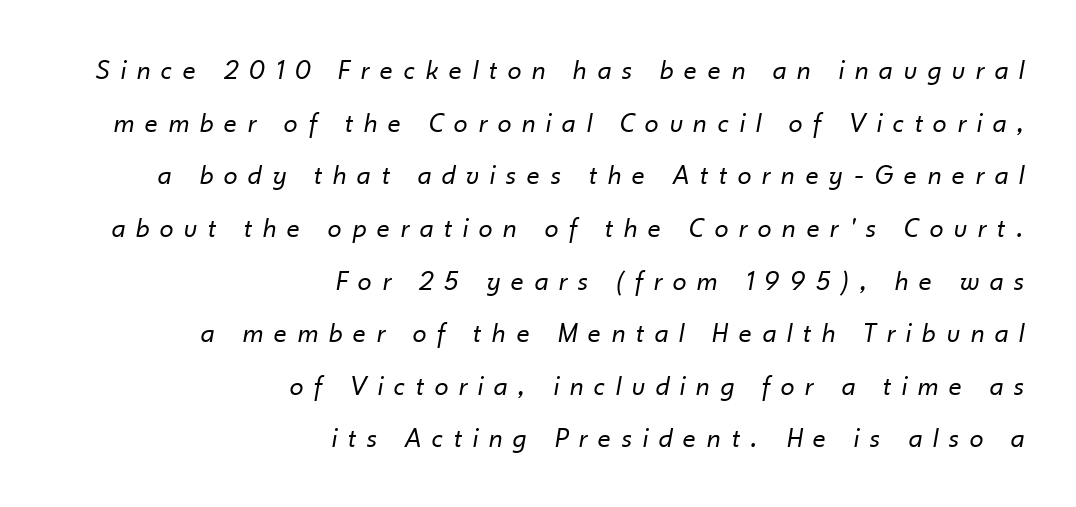
The tracking reads as deliberately expanded to a designer's eye. Posture: slanted. Varying glyph widths throughout — classic text-font behaviour. Compared with a typical body face, this is equally light or lighter still. The area under the type is left untouched. These lines are set flush right with a ragged left edge.
